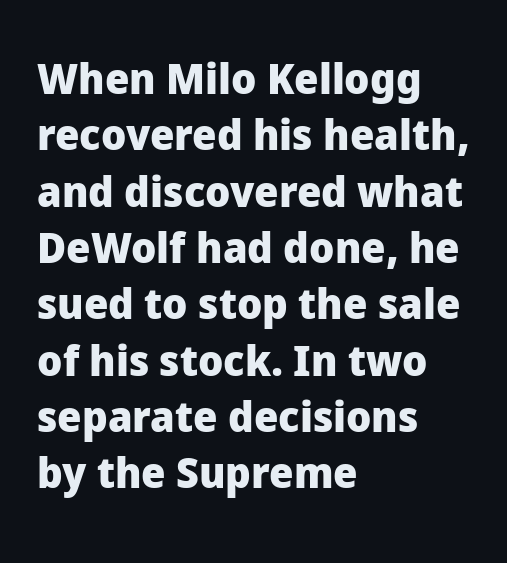
The rendering uses a bold face; every stroke is thick and dark. Ordinary non-slanted type is in use. The rows are spaced the way most documents space them. The passage shown is not underscored anywhere. The ragged edge is on the right, which tells us the setting is flush left.
